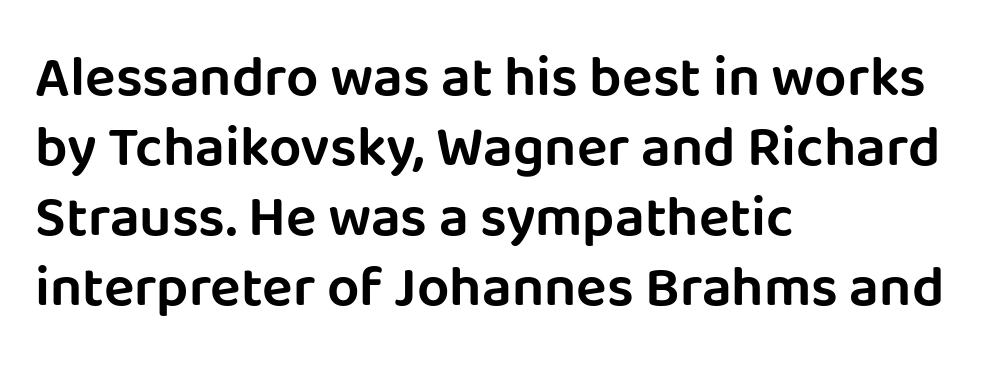
Q: Is the text italic (slanted)? A: No, it is upright.
Q: Is the typeface a serif or a sans-serif typeface? A: Sans-serif.
Q: Is the text underlined? A: No.
Q: How is the paragraph aligned? A: Left-aligned.
Q: Is the spacing between letters normal or unusually wide? A: Normal.
Q: Width (condensed, normal, or wide)? A: Normal.
Q: Stroke contrast? A: Low.
Q: x-height? A: Large.
Q: Monospaced? A: No.
